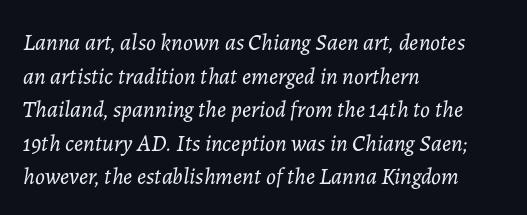
The image shows 23 px text type, italic (leaning right); set left-aligned, normal line spacing (1.46x), normal letter spacing, not underlined.
